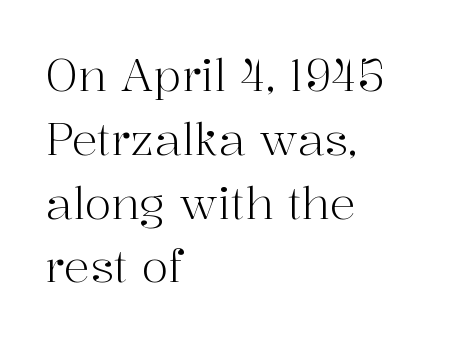
This rendering features lettering with no underline. Small tapered or slab feet sit at the stroke ends, so this counts as serif. The paragraph shown leans on its left margin. Whoever set this chose a conventional vertical rhythm. Caption: standard tracking, unaltered.
